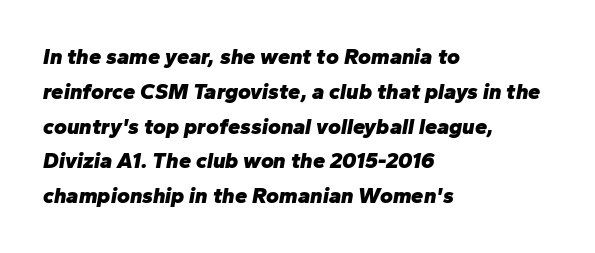
Heavy-handed strokes throughout: this text is bold. The text carries the slant typical of an italic or oblique font. Each new line begins a customary step beneath the previous one. The strip under each line holds only bare page. The paragraph has a hard left edge and a soft right edge.
